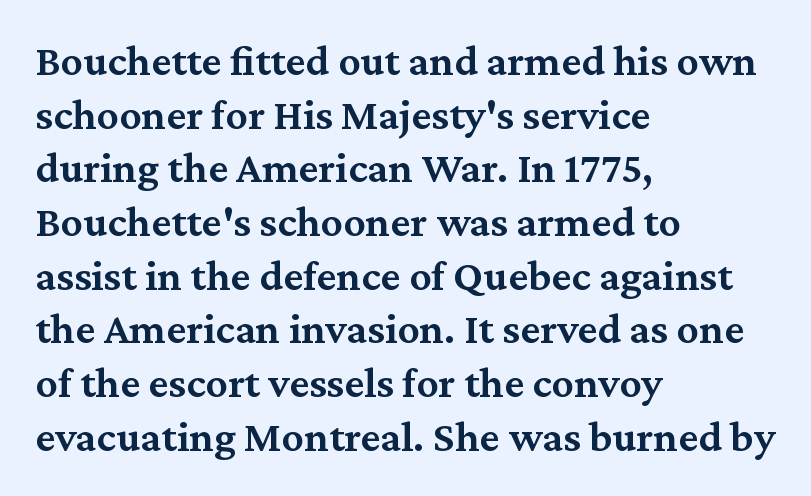
{"serif": "yes", "italic": "no", "bold": "semi", "weight": "semibold", "width": "normal", "stroke_contrast": "medium", "x_height": "medium", "monospaced": "no", "underline": "no", "align": "left", "line_spacing_ratio": 1.22, "letter_spacing": "normal", "letter_spacing_em": 0.0, "glyph_px": 44}
